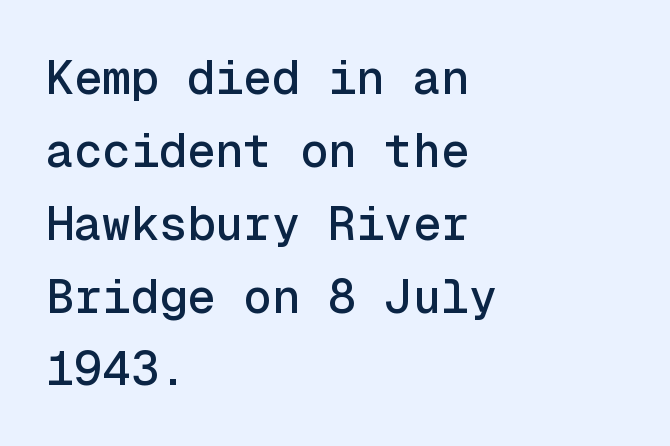
The image shows 47 px sans-serif type, upright, monospaced; set left-aligned, normal line spacing (1.55x), normal letter spacing, not underlined; a medium x-height.
